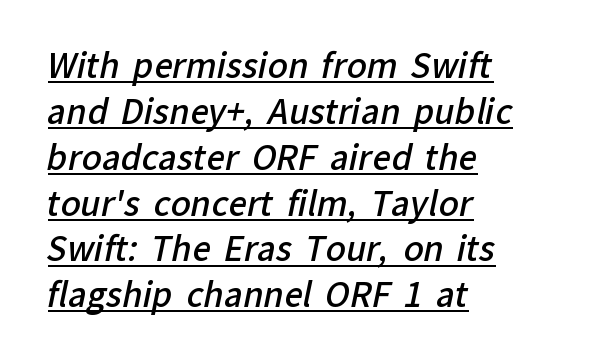
Q: Is the text bold? A: Semi-bold.
Q: Is the typeface a serif or a sans-serif typeface? A: Sans-serif.
Q: Is the text underlined? A: Yes.
Q: How is the paragraph aligned? A: Left-aligned.
Q: Is the spacing between letters normal or unusually wide? A: Normal.
Q: Is the spacing between lines tight, normal or loose? A: Normal.
Q: Width (condensed, normal, or wide)? A: Normal.
Q: Stroke contrast? A: Low.
Q: x-height? A: Medium.
Q: Monospaced? A: No.
